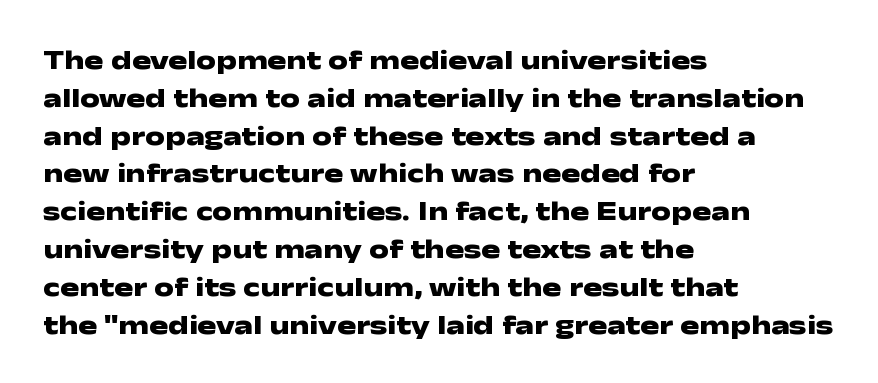
The passage shown is typeset with a sans-serif family. Tracking here is standard; glyphs follow each other at the usual distance. Italic? Not at all — the glyphs are vertical. The passage shown is typed in a proportional face where columns would drift.
